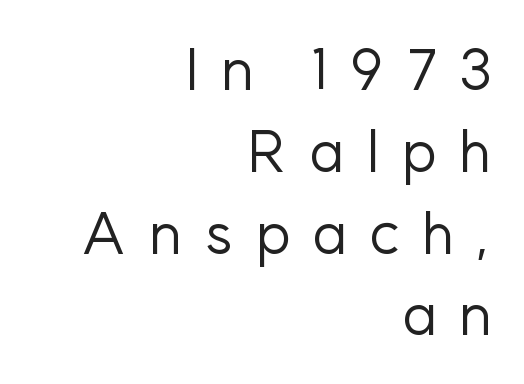
The image shows 58 px regular-weight sans-serif type, upright; set right-aligned, normal line spacing (1.41x), unusually wide letter spacing (+0.38 em), not underlined; low stroke contrast and a medium x-height.
